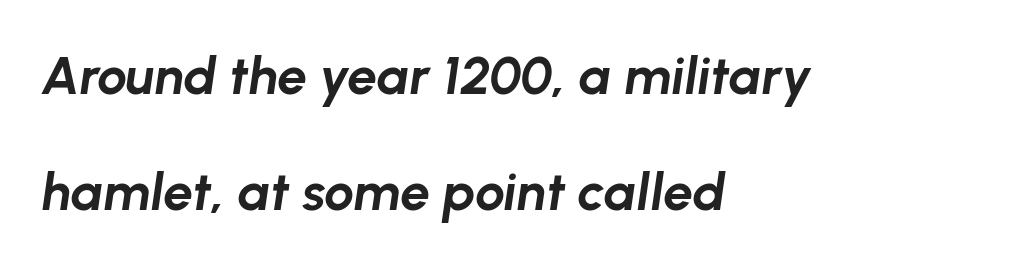
The image shows 53 px bold type, italic (leaning right); set left-aligned, loose line spacing (2.19x), normal letter spacing, not underlined; low stroke contrast and a medium x-height.
